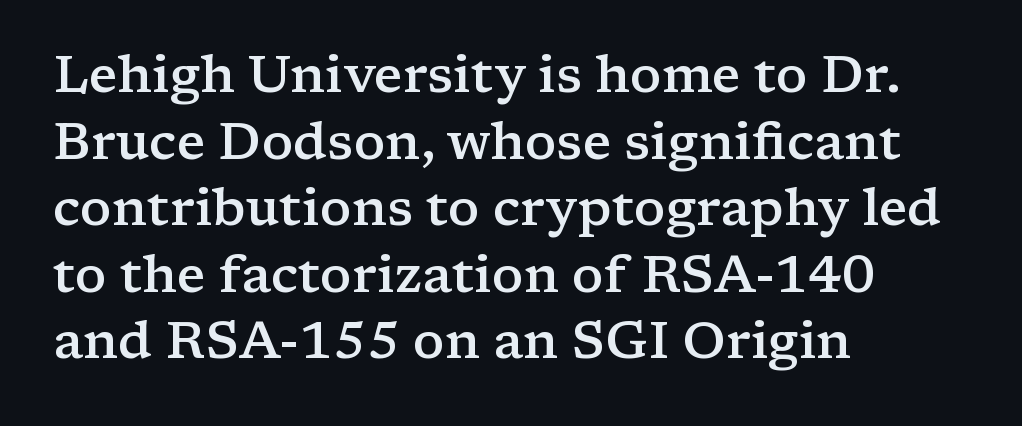
Q: Is the text bold? A: Semi-bold.
Q: Is the text italic (slanted)? A: No, it is upright.
Q: Is the typeface a serif or a sans-serif typeface? A: Serif.
Q: Is the text underlined? A: No.
Q: How is the paragraph aligned? A: Left-aligned.
Q: Is the spacing between letters normal or unusually wide? A: Normal.
Q: Is the spacing between lines tight, normal or loose? A: Normal.
Q: Width (condensed, normal, or wide)? A: Wide.
Q: Stroke contrast? A: Low.
Q: x-height? A: Medium.
Q: Monospaced? A: No.
